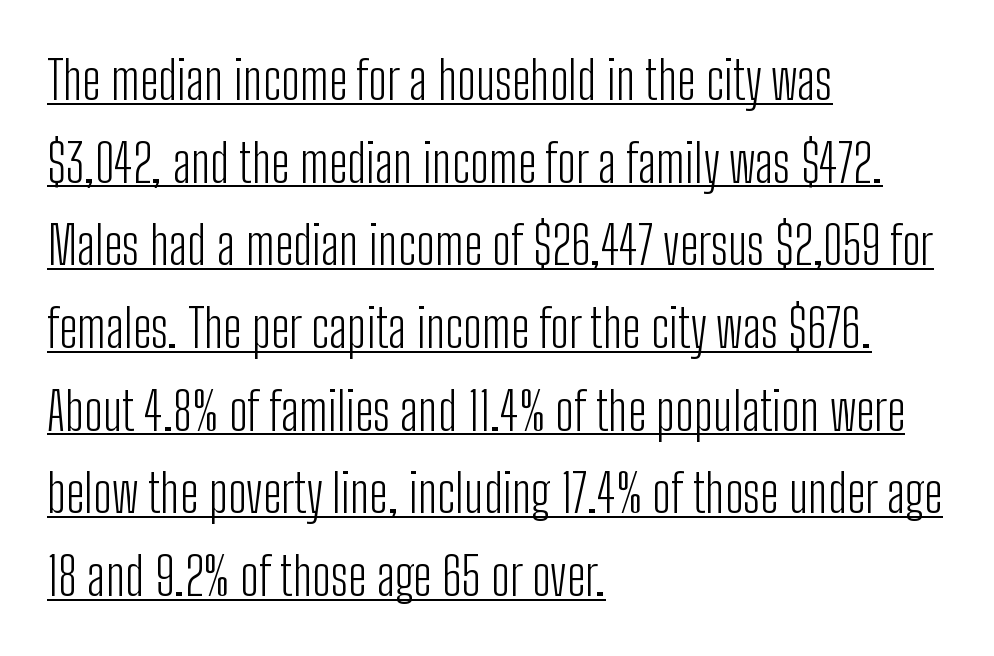
The image shows 53 px light, condensed sans-serif type, upright; set left-aligned, normal line spacing (1.56x), normal letter spacing, underlined; low stroke contrast and a medium x-height.
